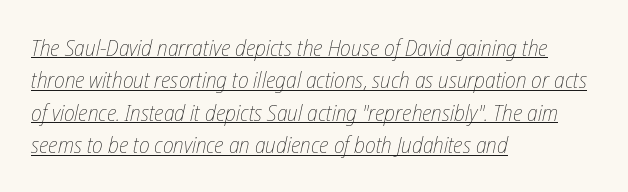
Reading down the block, your eye returns to a fixed left position each line. The strokes carry an ordinary text weight at most. Horizontal bands of white between lines are of average thickness. Decoration check: the copy is underlined. Honestly, the letter spacing is just normal — you wouldn't notice it.
